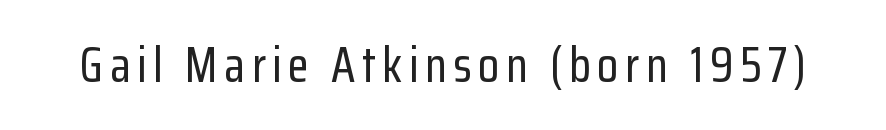
{"serif": "no", "italic": "no", "width": "condensed", "stroke_contrast": "low", "x_height": "medium", "monospaced": "no", "underline": "no", "glyph_px": 49}
